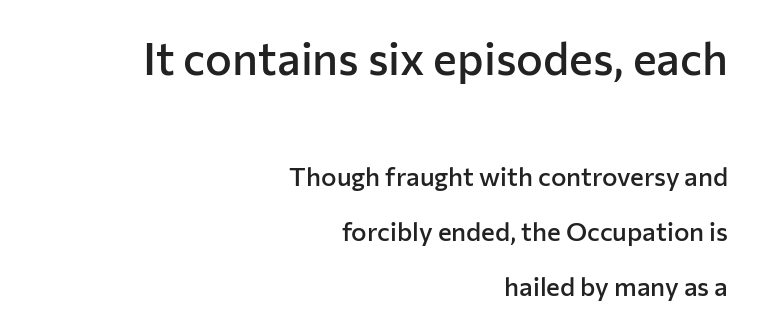
The image shows 45 px semibold sans-serif type, upright; set right-aligned, loose line spacing (2.1x), normal letter spacing, not underlined; the first (top) block is 1.73x larger; low stroke contrast and a medium x-height.
